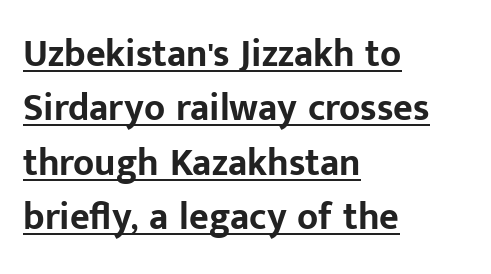
If you drew a line through each stem, it would be perfectly vertical. Classification — sans serif. Typographic density is high because the face is bold. The glyphs are accompanied by a horizontal stroke just below them. Spacing verdict: proportional, widths tailored to each character. Leftover space on each line is placed entirely after the last word.
